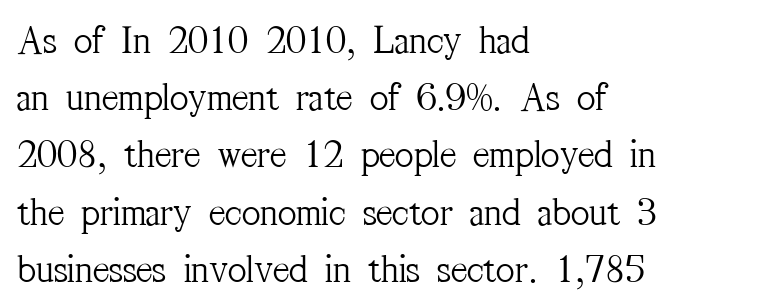
The image shows 40 px light, condensed serif type, upright; set left-aligned, normal line spacing (1.43x), normal letter spacing, not underlined; medium stroke contrast and a medium x-height.
